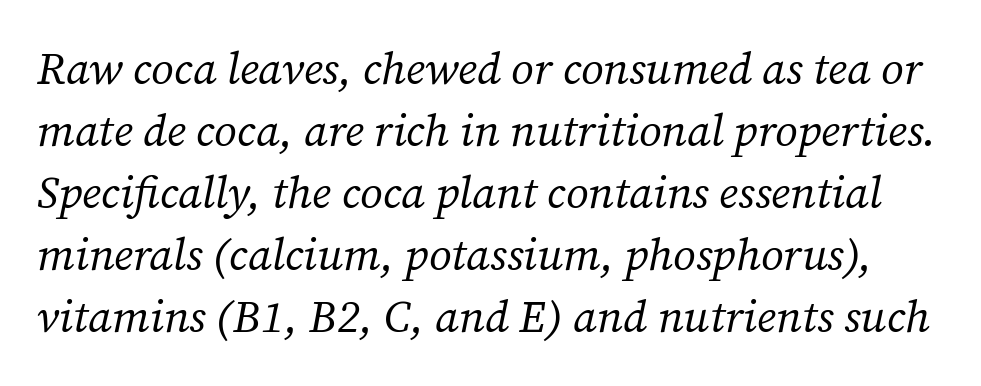
{"serif": "yes", "italic": "yes", "lean": "right", "slant_degrees": 12, "bold": "no", "weight": "regular", "width": "normal", "stroke_contrast": "medium", "x_height": "medium", "monospaced": "no", "underline": "no", "line_spacing": "normal", "line_spacing_ratio": 1.38, "letter_spacing": "normal", "letter_spacing_em": 0.0, "glyph_px": 45}
